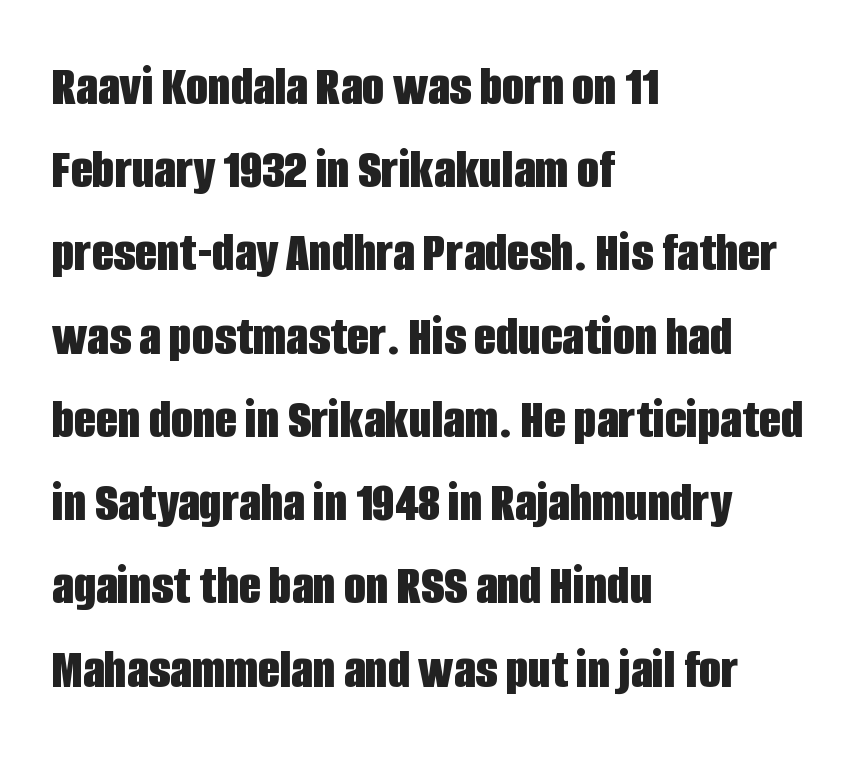
The image shows 57 px bold, condensed sans-serif type, upright; set left-aligned, normal line spacing (1.46x), normal letter spacing, not underlined; low stroke contrast and a large x-height.
